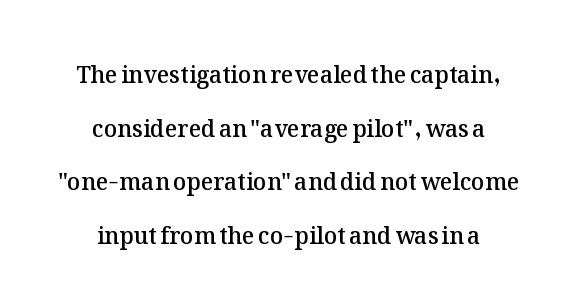
The image shows 23 px text type, upright; set centered, loose line spacing (2.33x), normal letter spacing, not underlined.
